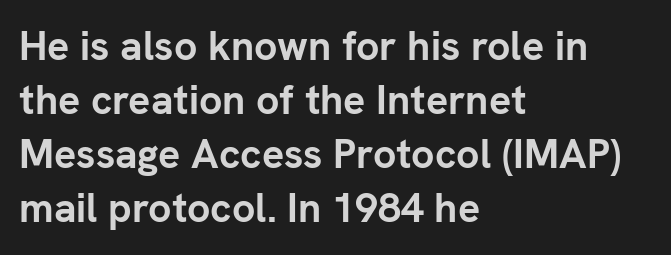
Q: Is the text bold? A: Yes.
Q: Is the text italic (slanted)? A: No, it is upright.
Q: Is the typeface a serif or a sans-serif typeface? A: Sans-serif.
Q: Is the text underlined? A: No.
Q: How is the paragraph aligned? A: Left-aligned.
Q: Is the spacing between letters normal or unusually wide? A: Normal.
Q: Is the spacing between lines tight, normal or loose? A: Normal.
Q: Width (condensed, normal, or wide)? A: Normal.
Q: Stroke contrast? A: Low.
Q: x-height? A: Medium.
Q: Monospaced? A: No.
